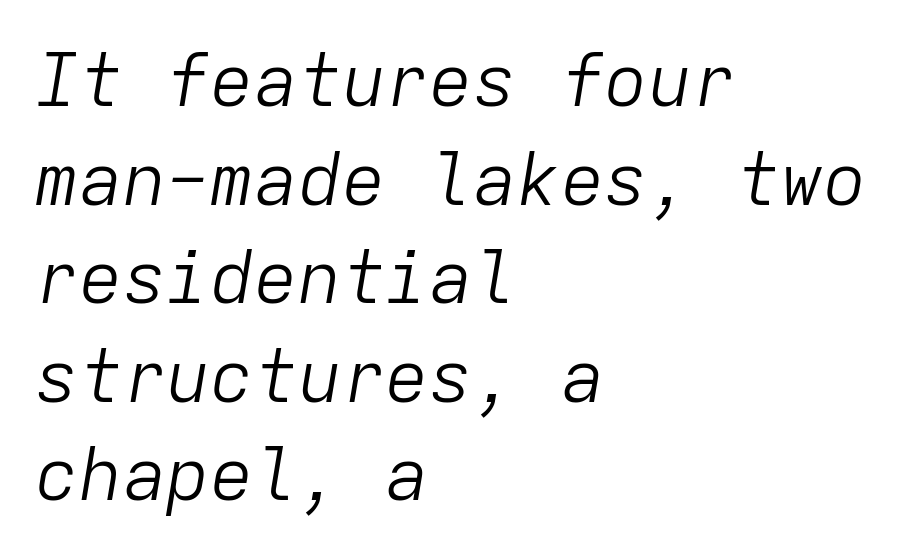
The image shows 73 px light type, italic (leaning right), monospaced; set left-aligned, normal line spacing (1.35x), normal letter spacing, not underlined; low stroke contrast and a medium x-height.
